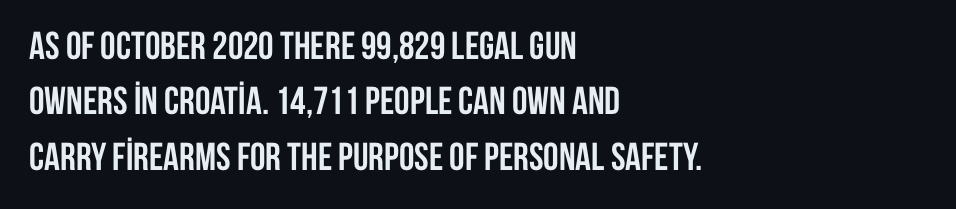
Q: Is the text bold? A: Yes.
Q: Is the text italic (slanted)? A: No, it is upright.
Q: Is the typeface a serif or a sans-serif typeface? A: Sans-serif.
Q: Is the text underlined? A: No.
Q: How is the paragraph aligned? A: Left-aligned.
Q: Is the spacing between letters normal or unusually wide? A: Normal.
Q: Is the spacing between lines tight, normal or loose? A: Normal.
Q: Width (condensed, normal, or wide)? A: Condensed.
Q: Stroke contrast? A: Low.
Q: x-height? A: Large.
Q: Monospaced? A: No.
